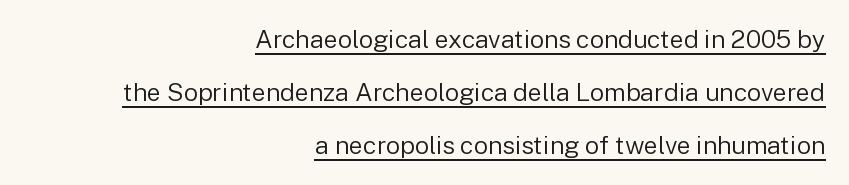
{"italic": "no", "bold": "no", "underline": "yes", "align": "right", "line_spacing": "loose", "line_spacing_ratio": 2.13, "letter_spacing": "normal", "letter_spacing_em": 0.0, "glyph_px": 25}
